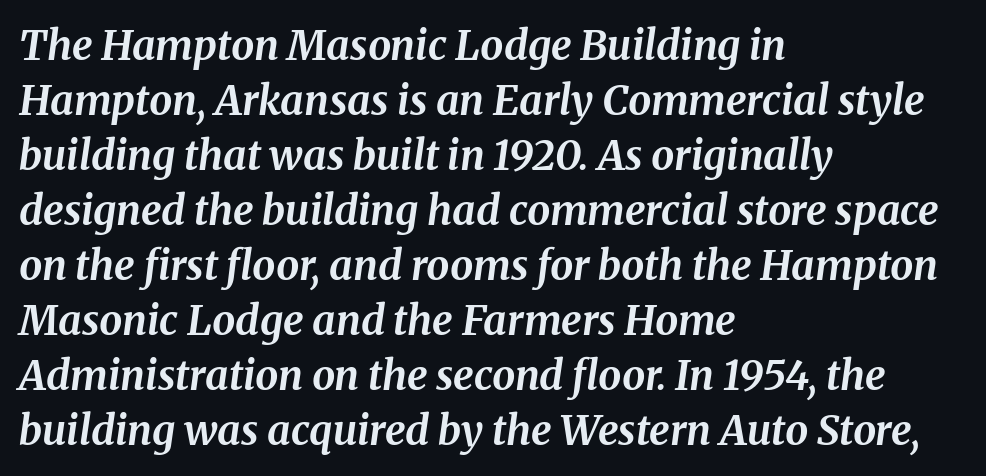
{"italic": "yes", "lean": "right", "slant_degrees": 8, "bold": "yes", "weight": "bold", "width": "normal", "stroke_contrast": "medium", "x_height": "medium", "monospaced": "no", "underline": "no", "align": "left", "line_spacing": "normal", "line_spacing_ratio": 1.34, "letter_spacing": "normal", "letter_spacing_em": 0.0, "glyph_px": 41}
